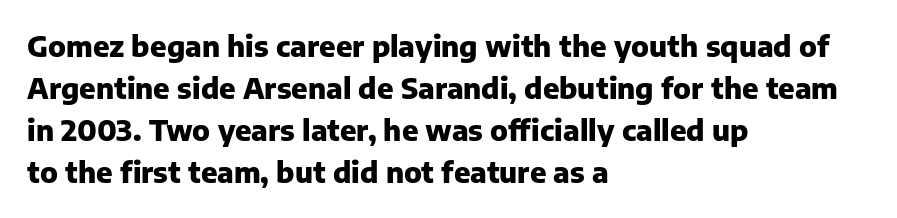
The image shows 29 px heavy sans-serif type, upright; set left-aligned, normal line spacing (1.45x), normal letter spacing, not underlined; low stroke contrast and a medium x-height.
